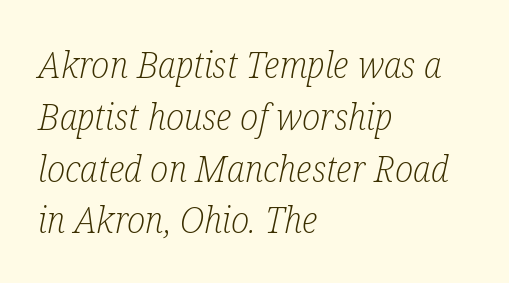
Q: Is the text bold? A: No.
Q: Is the text italic (slanted)? A: Yes, it leans right by about 12 degrees.
Q: Is the typeface a serif or a sans-serif typeface? A: Serif.
Q: Is the text underlined? A: No.
Q: How is the paragraph aligned? A: Left-aligned.
Q: Is the spacing between letters normal or unusually wide? A: Normal.
Q: Is the spacing between lines tight, normal or loose? A: Normal.
Q: Width (condensed, normal, or wide)? A: Condensed.
Q: Stroke contrast? A: Low.
Q: x-height? A: Medium.
Q: Monospaced? A: No.
